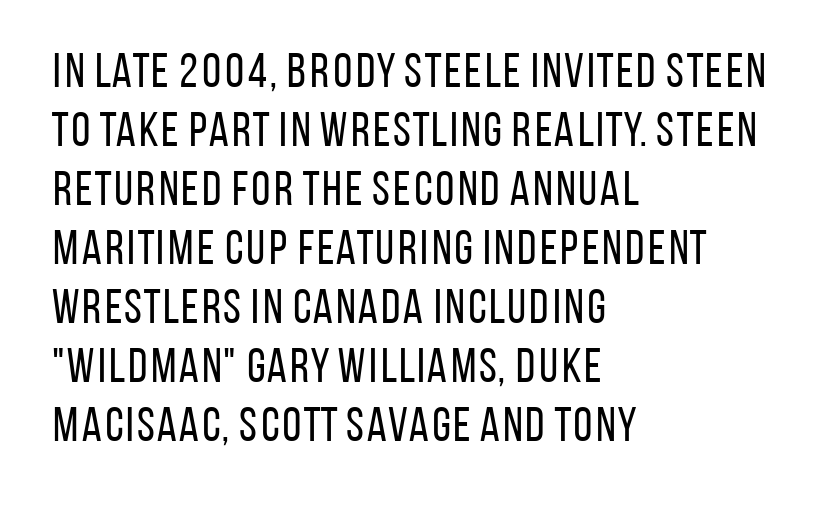
Q: Is the text bold? A: No.
Q: Is the text italic (slanted)? A: No, it is upright.
Q: Is the typeface a serif or a sans-serif typeface? A: Sans-serif.
Q: Is the text underlined? A: No.
Q: How is the paragraph aligned? A: Left-aligned.
Q: Is the spacing between letters normal or unusually wide? A: Normal.
Q: Width (condensed, normal, or wide)? A: Condensed.
Q: Stroke contrast? A: Low.
Q: x-height? A: Large.
Q: Monospaced? A: No.
